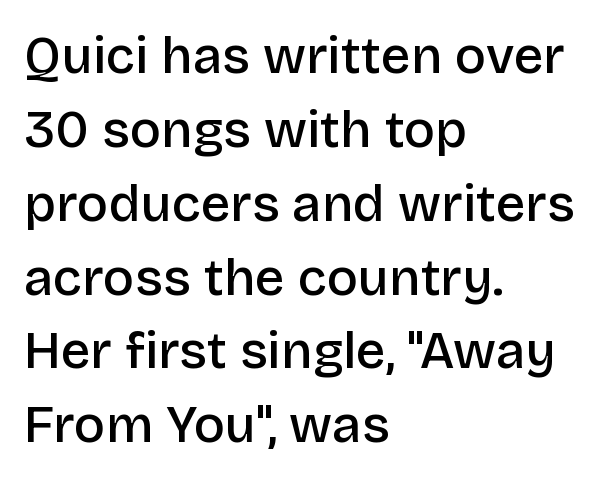
Summary of weight: moderately heavy, a semibold. A typesetter would call this proportional, since set widths differ per character. These lines sit exactly where default settings would place them. A clean baseline with only descenders dipping below it. Observe the ordinary spacing: letters are neighbours, not strangers. Is the block centered? No — it sits flush against the left margin.
